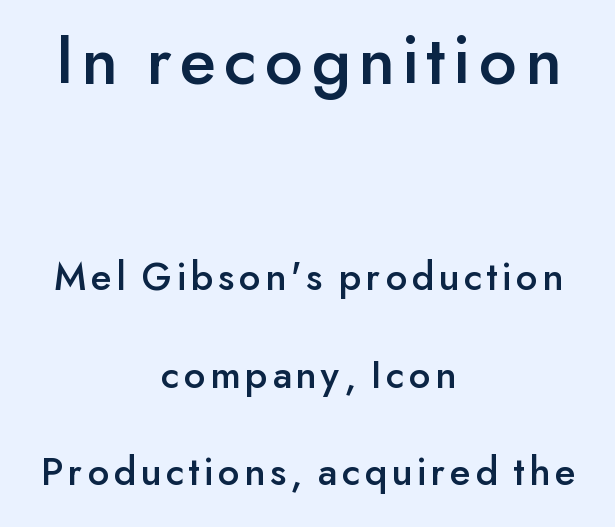
Type without underlining. Typographically, this falls in the sans-serif category. This sample uses an upright cut, with every glyph sitting square on the baseline. A centered setting, common on invitations and titles, is used for this passage. Leading: increased. Larger block? The one above; the one below is distinctly smaller.
